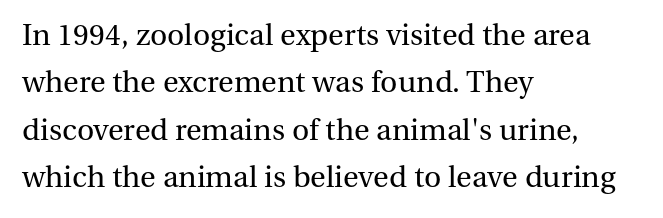
Q: Is the text bold? A: No.
Q: Is the text italic (slanted)? A: No, it is upright.
Q: Is the typeface a serif or a sans-serif typeface? A: Serif.
Q: Is the text underlined? A: No.
Q: How is the paragraph aligned? A: Left-aligned.
Q: Is the spacing between letters normal or unusually wide? A: Normal.
Q: Is the spacing between lines tight, normal or loose? A: Normal.
Q: Width (condensed, normal, or wide)? A: Normal.
Q: Stroke contrast? A: Medium.
Q: x-height? A: Medium.
Q: Monospaced? A: No.
